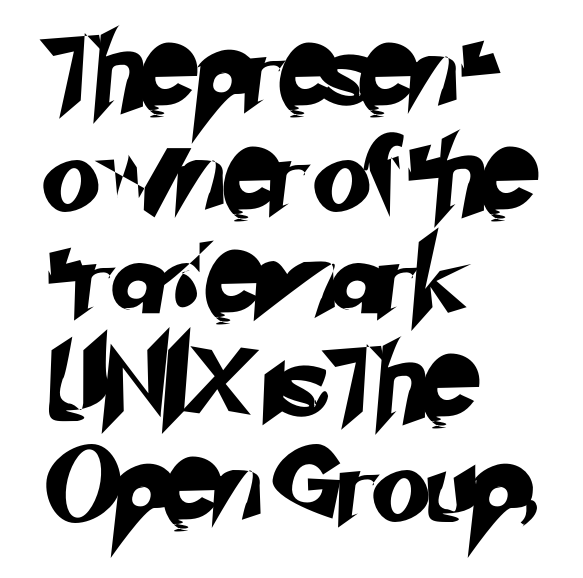
{"serif": "no", "width": "normal", "stroke_contrast": "low", "x_height": "small", "monospaced": "no", "underline": "no", "align": "left", "line_spacing": "normal", "line_spacing_ratio": 1.4, "letter_spacing": "normal", "letter_spacing_em": 0.0, "glyph_px": 74}
